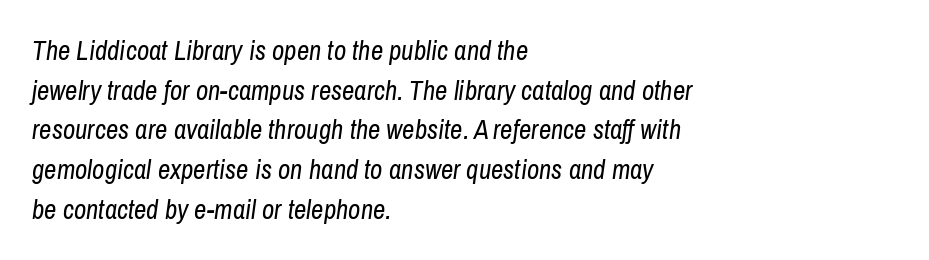
The image shows 27 px text type, italic (leaning right); set left-aligned, normal line spacing (1.47x), normal letter spacing, not underlined.
